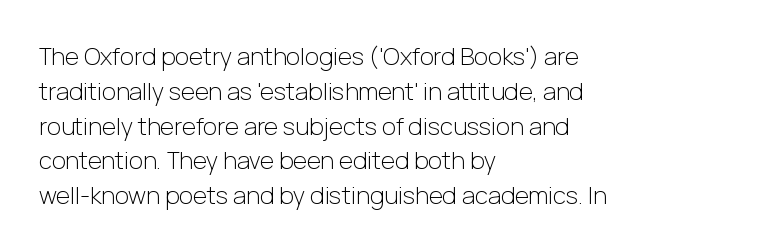
The image shows 24 px text type, upright; set left-aligned, normal line spacing (1.45x), normal letter spacing, not underlined.
